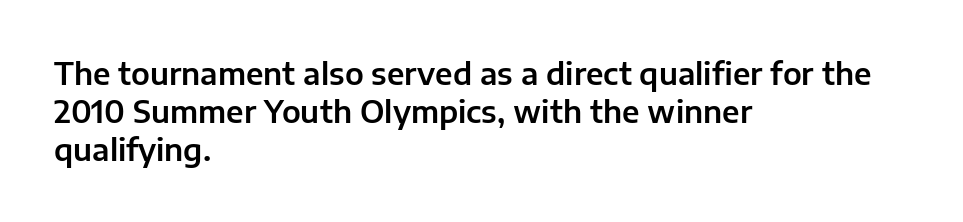
{"serif": "no", "italic": "no", "width": "normal", "stroke_contrast": "low", "x_height": "medium", "monospaced": "no", "underline": "no", "align": "left", "line_spacing": "normal", "line_spacing_ratio": 1.26, "letter_spacing": "normal", "letter_spacing_em": 0.0, "glyph_px": 30}
